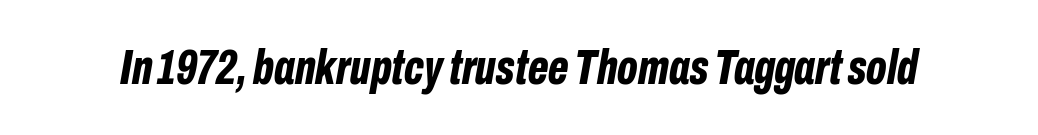
Q: Is the text bold? A: Yes.
Q: Is the text italic (slanted)? A: Yes, it leans right by about 10 degrees.
Q: Is the text underlined? A: No.
Q: Is the spacing between letters normal or unusually wide? A: Normal.
Q: Width (condensed, normal, or wide)? A: Condensed.
Q: Stroke contrast? A: Low.
Q: x-height? A: Medium.
Q: Monospaced? A: No.
